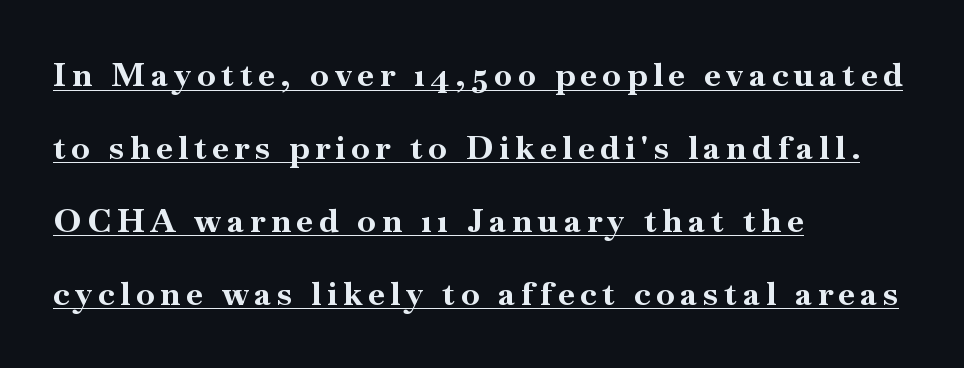
Q: Is the text bold? A: Yes.
Q: Is the text italic (slanted)? A: No, it is upright.
Q: Is the typeface a serif or a sans-serif typeface? A: Serif.
Q: Is the text underlined? A: Yes.
Q: How is the paragraph aligned? A: Left-aligned.
Q: Is the spacing between lines tight, normal or loose? A: Loose.
Q: Width (condensed, normal, or wide)? A: Normal.
Q: Stroke contrast? A: High.
Q: x-height? A: Small.
Q: Monospaced? A: No.
